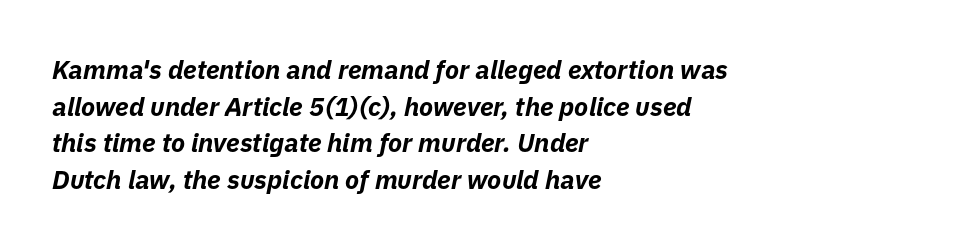
The image shows 26 px bold type, italic (leaning right); set left-aligned, normal line spacing (1.41x), normal letter spacing, not underlined.
